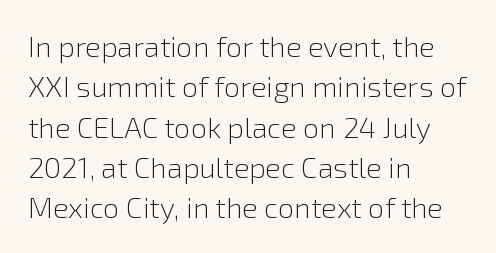
Q: Is the text bold? A: No.
Q: Is the text italic (slanted)? A: No, it is upright.
Q: Is the typeface a serif or a sans-serif typeface? A: Sans-serif.
Q: Is the text underlined? A: No.
Q: How is the paragraph aligned? A: Left-aligned.
Q: Is the spacing between letters normal or unusually wide? A: Normal.
Q: Is the spacing between lines tight, normal or loose? A: Normal.
Q: Width (condensed, normal, or wide)? A: Normal.
Q: Stroke contrast? A: Low.
Q: x-height? A: Medium.
Q: Monospaced? A: No.
